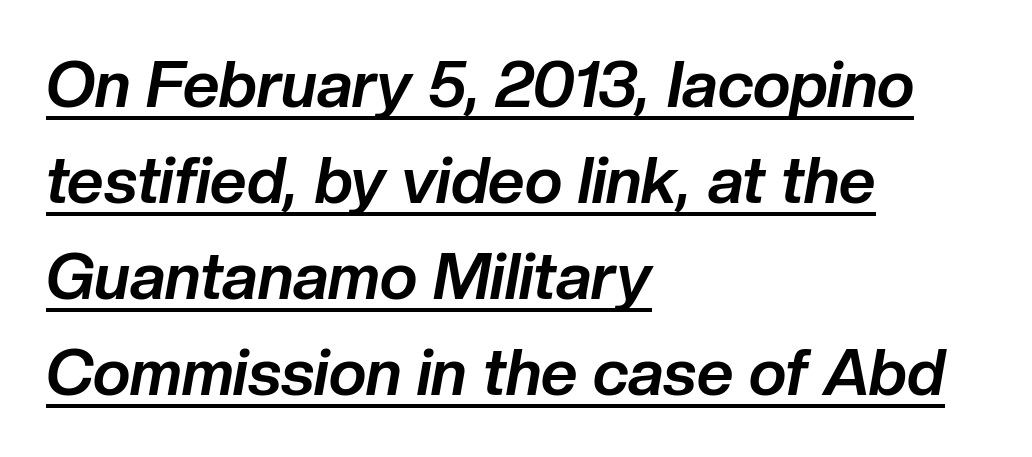
The passage shown leans; its letterforms are oblique. Alignment: flush left. Looks like regular typesetting: each glyph gets only the width it needs. Is there much room between lines? A standard amount, neither cramped nor airy. The glyphs are accompanied by a horizontal stroke just below them. On the weight axis this lands at bold, roughly 700.
